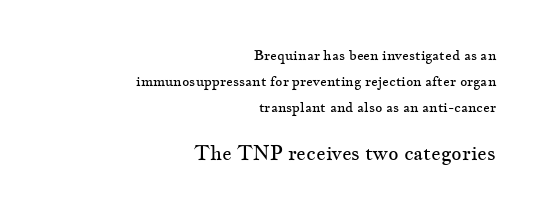
Does the copy run flush right? Yes — the right margin is perfectly even. Block two is the big one; block one sits smaller above it. Glyph-to-glyph distance matches everyday printed text. The font sits on the lighter half of the weight spectrum, regular included. Style check: upright.
